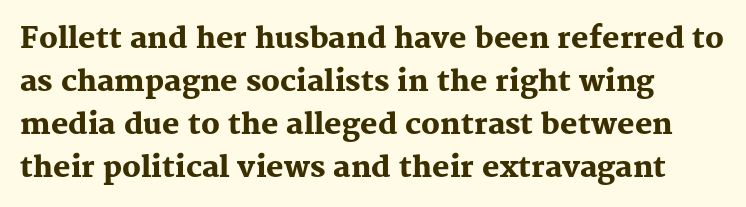
Each glyph is drawn with heavy, bold strokes. The space between consecutive lines is moderate. Notice how the stems are strictly vertical — no italics here. Yep, those are serifs on the letters.
